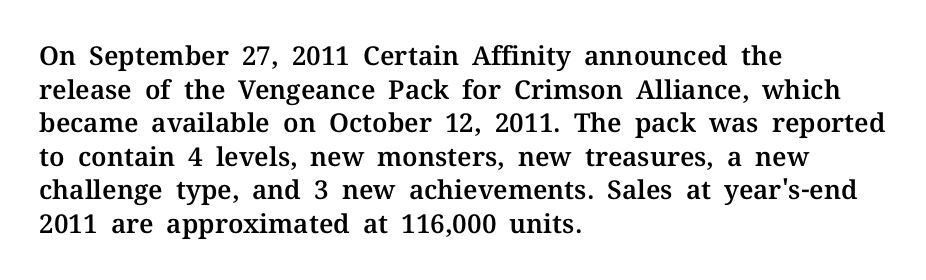
Q: Is the text italic (slanted)? A: No, it is upright.
Q: Is the text underlined? A: No.
Q: How is the paragraph aligned? A: Left-aligned.
Q: Is the spacing between letters normal or unusually wide? A: Normal.
Q: Is the spacing between lines tight, normal or loose? A: Normal.
